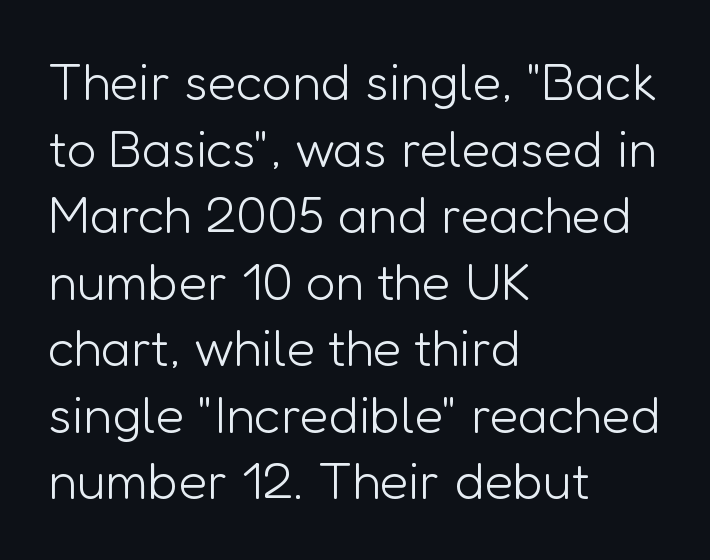
This sample uses a sans-serif face. Just letters on the line, the space beneath them empty. Here the designer chose a conventional face with non-uniform glyph widths. Observe the ordinary spacing: letters are neighbours, not strangers. This is roman type, the default non-slanted kind. Honestly, the row spacing looks completely unremarkable.
